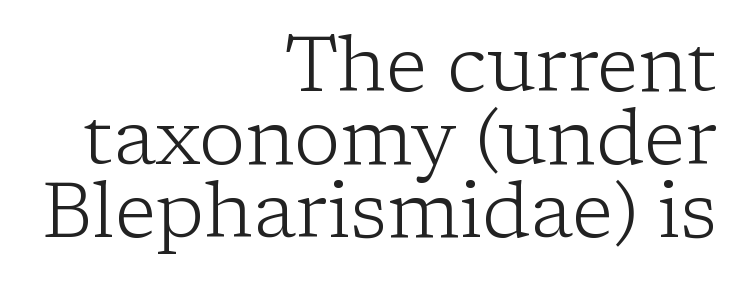
A clean baseline with only descenders dipping below it. Look at the tracking — it's just the regular setting, nothing added. Notice how the stems are strictly vertical — no italics here. The designer went with a serif here, giving each stem small feet.
